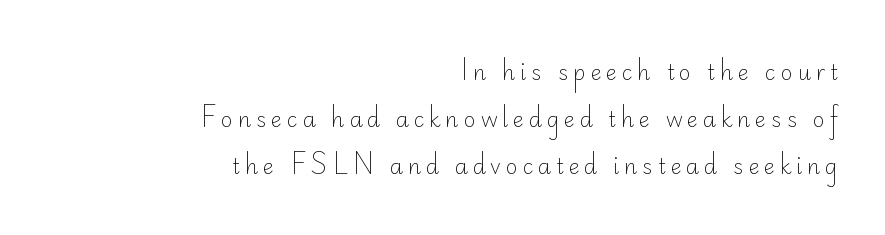
{"italic": "no", "bold": "no", "underline": "no", "align": "right", "line_spacing": "loose", "line_spacing_ratio": 2.24, "letter_spacing": "wide", "letter_spacing_em": 0.22, "glyph_px": 21}
